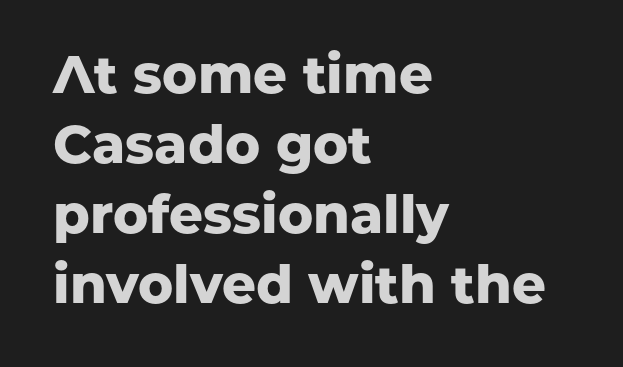
The image shows 53 px heavy sans-serif type, upright; set left-aligned, normal line spacing (1.32x), normal letter spacing, not underlined; low stroke contrast and a medium x-height.
